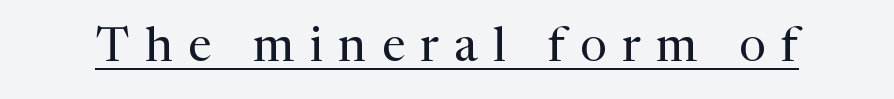
{"serif": "yes", "italic": "no", "bold": "no", "weight": "regular", "width": "normal", "stroke_contrast": "medium", "x_height": "medium", "monospaced": "no", "underline": "yes", "letter_spacing": "wide", "letter_spacing_em": 0.32, "glyph_px": 48}
